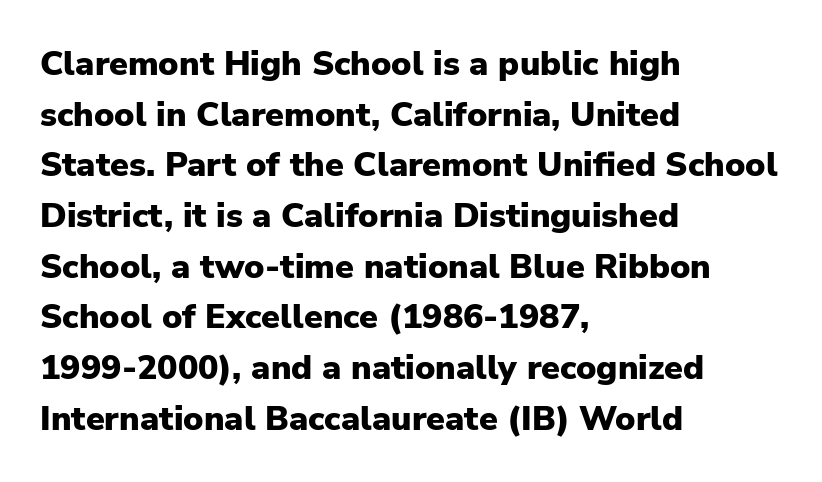
The image shows 34 px heavy sans-serif type, upright; set left-aligned, normal line spacing (1.49x), normal letter spacing, not underlined; low stroke contrast and a medium x-height.
